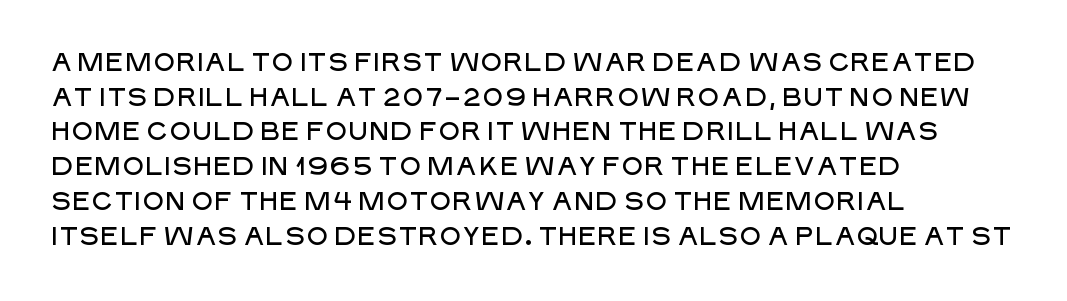
Has an underline been added? It has not. Observe the ordinary spacing: letters are neighbours, not strangers. What's the leading like? Ordinary, nothing unusual. Reading down the block, your eye returns to a fixed left position each line. Every character sits straight up, as roman type does.
